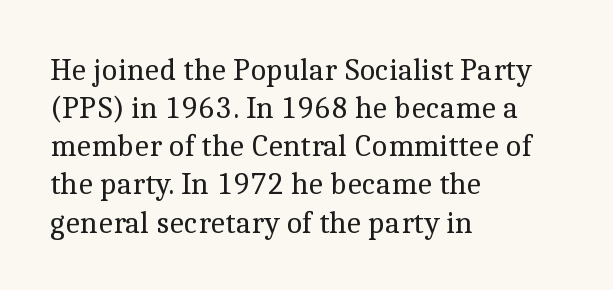
The rendering anchors every line to the left-hand side. Ink coverage per letter is moderate at most. What stands out about the letter spacing? Nothing — it is the standard amount. Does the type have serifs? Yes, each stem ends in a small foot. The area under the type is left untouched. Posture: straight, roman, zero tilt.
